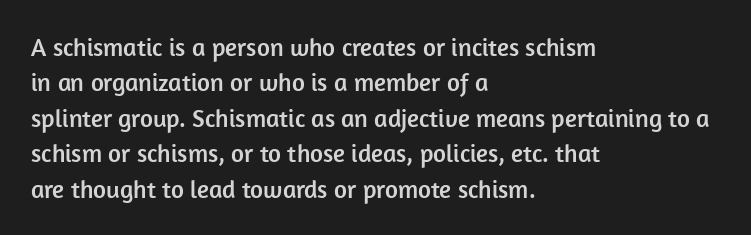
The image shows 25 px text type, upright; set left-aligned, normal line spacing (1.42x), normal letter spacing, not underlined.
